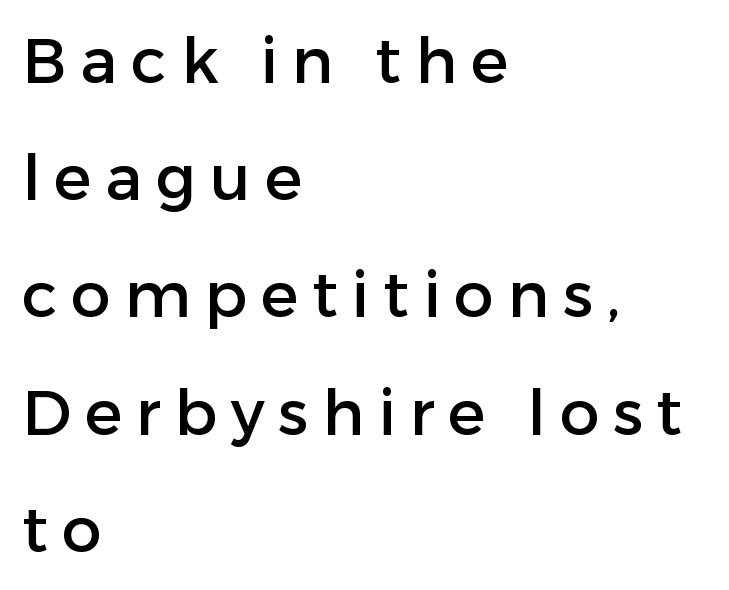
{"serif": "no", "italic": "no", "width": "normal", "stroke_contrast": "low", "x_height": "medium", "monospaced": "no", "underline": "no", "align": "left", "line_spacing_ratio": 1.86, "letter_spacing": "wide", "letter_spacing_em": 0.22, "glyph_px": 63}
